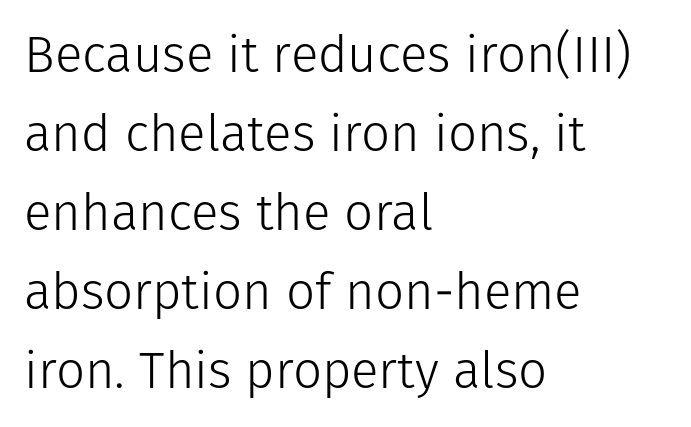
Q: Is the text bold? A: No.
Q: Is the text italic (slanted)? A: No, it is upright.
Q: Is the typeface a serif or a sans-serif typeface? A: Sans-serif.
Q: Is the text underlined? A: No.
Q: How is the paragraph aligned? A: Left-aligned.
Q: Is the spacing between letters normal or unusually wide? A: Normal.
Q: Is the spacing between lines tight, normal or loose? A: Normal.
Q: Width (condensed, normal, or wide)? A: Normal.
Q: Stroke contrast? A: Low.
Q: x-height? A: Medium.
Q: Monospaced? A: No.
